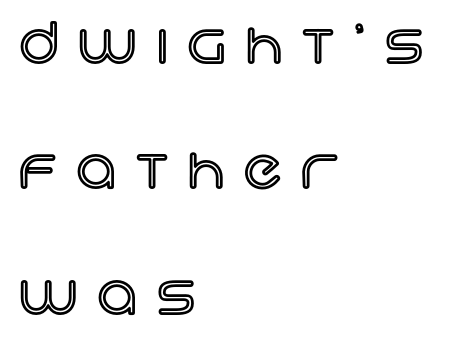
Q: Is the text italic (slanted)? A: No, it is upright.
Q: Is the text underlined? A: No.
Q: How is the paragraph aligned? A: Left-aligned.
Q: Is the spacing between letters normal or unusually wide? A: Unusually wide.
Q: Is the spacing between lines tight, normal or loose? A: Loose.
Q: Width (condensed, normal, or wide)? A: Normal.
Q: x-height? A: Large.
Q: Monospaced? A: No.
